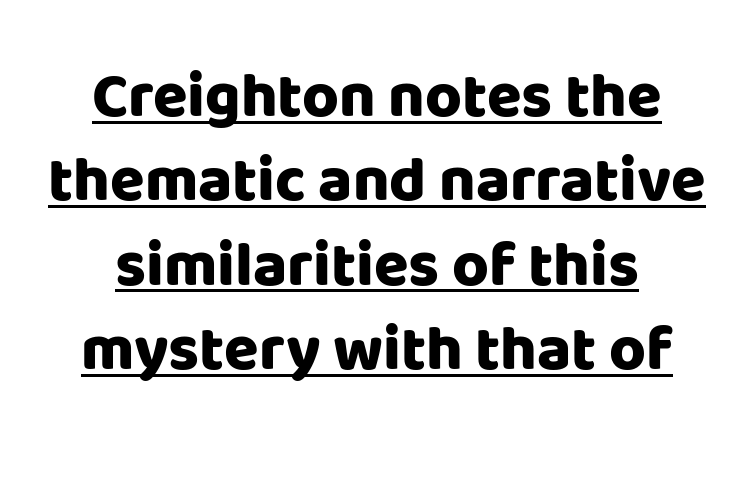
Q: Is the text bold? A: Yes.
Q: Is the text italic (slanted)? A: No, it is upright.
Q: Is the typeface a serif or a sans-serif typeface? A: Sans-serif.
Q: Is the text underlined? A: Yes.
Q: How is the paragraph aligned? A: Centered.
Q: Is the spacing between letters normal or unusually wide? A: Normal.
Q: Is the spacing between lines tight, normal or loose? A: Normal.
Q: Width (condensed, normal, or wide)? A: Normal.
Q: Stroke contrast? A: Low.
Q: x-height? A: Large.
Q: Monospaced? A: No.
